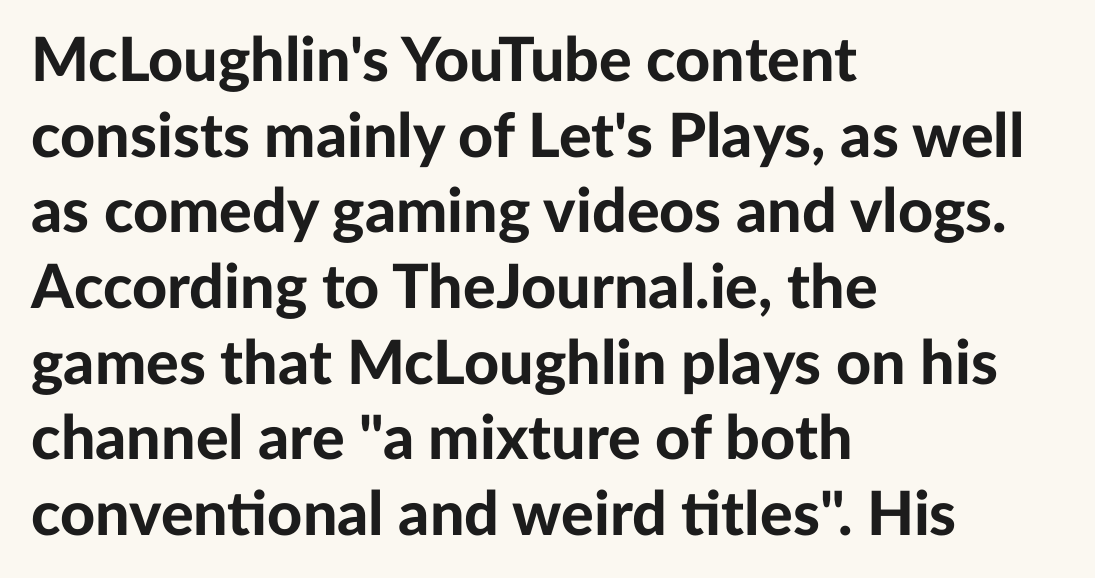
Q: Is the text bold? A: Yes.
Q: Is the text italic (slanted)? A: No, it is upright.
Q: Is the typeface a serif or a sans-serif typeface? A: Sans-serif.
Q: Is the text underlined? A: No.
Q: How is the paragraph aligned? A: Left-aligned.
Q: Is the spacing between letters normal or unusually wide? A: Normal.
Q: Width (condensed, normal, or wide)? A: Normal.
Q: Stroke contrast? A: Low.
Q: x-height? A: Medium.
Q: Monospaced? A: No.
